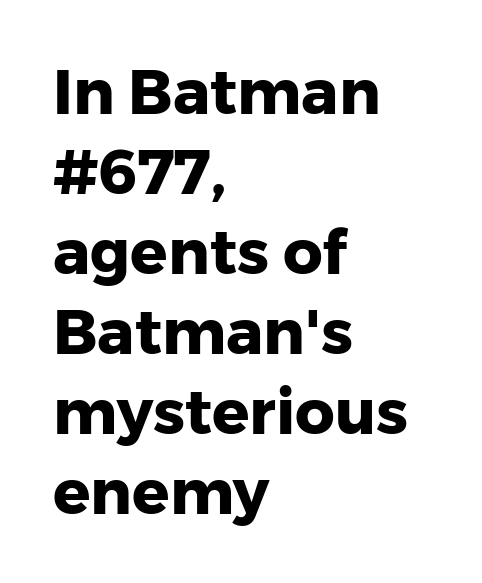
Q: Is the text bold? A: Yes.
Q: Is the text italic (slanted)? A: No, it is upright.
Q: Is the typeface a serif or a sans-serif typeface? A: Sans-serif.
Q: Is the text underlined? A: No.
Q: How is the paragraph aligned? A: Left-aligned.
Q: Is the spacing between letters normal or unusually wide? A: Normal.
Q: Is the spacing between lines tight, normal or loose? A: Normal.
Q: Width (condensed, normal, or wide)? A: Normal.
Q: Stroke contrast? A: Low.
Q: x-height? A: Medium.
Q: Monospaced? A: No.
